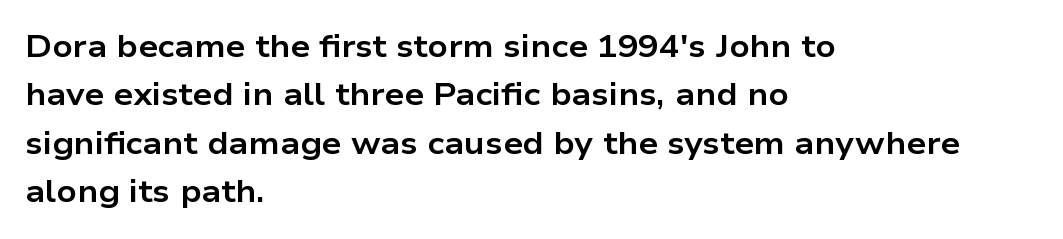
Q: Is the text bold? A: Yes.
Q: Is the text italic (slanted)? A: No, it is upright.
Q: Is the typeface a serif or a sans-serif typeface? A: Sans-serif.
Q: Is the text underlined? A: No.
Q: How is the paragraph aligned? A: Left-aligned.
Q: Is the spacing between letters normal or unusually wide? A: Normal.
Q: Is the spacing between lines tight, normal or loose? A: Normal.
Q: Width (condensed, normal, or wide)? A: Wide.
Q: Stroke contrast? A: Low.
Q: x-height? A: Medium.
Q: Monospaced? A: No.
